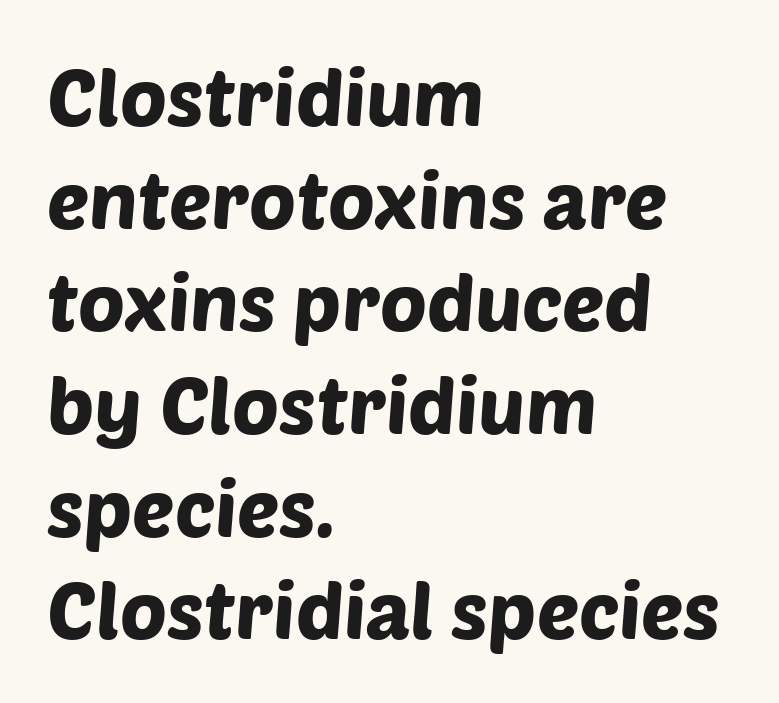
{"serif": "no", "width": "normal", "stroke_contrast": "low", "x_height": "large", "monospaced": "no", "underline": "no", "align": "left", "line_spacing": "normal", "line_spacing_ratio": 1.3, "letter_spacing": "normal", "letter_spacing_em": 0.0, "glyph_px": 79}
